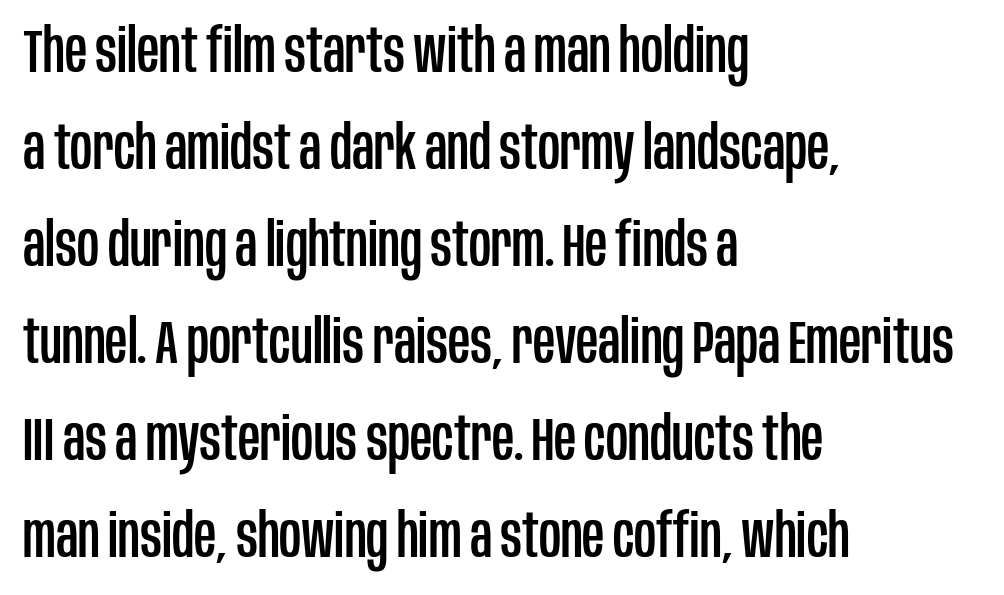
Q: Is the text italic (slanted)? A: No, it is upright.
Q: Is the typeface a serif or a sans-serif typeface? A: Sans-serif.
Q: Is the text underlined? A: No.
Q: How is the paragraph aligned? A: Left-aligned.
Q: Is the spacing between letters normal or unusually wide? A: Normal.
Q: Is the spacing between lines tight, normal or loose? A: Normal.
Q: Width (condensed, normal, or wide)? A: Condensed.
Q: Stroke contrast? A: Low.
Q: x-height? A: Large.
Q: Monospaced? A: No.
